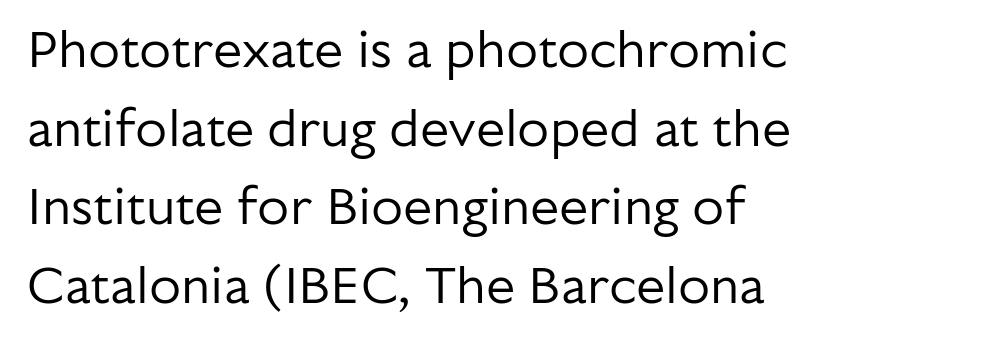
{"serif": "no", "italic": "no", "bold": "no", "weight": "regular", "width": "normal", "stroke_contrast": "low", "x_height": "medium", "monospaced": "no", "underline": "no", "align": "left", "line_spacing": "normal", "line_spacing_ratio": 1.51, "letter_spacing": "normal", "letter_spacing_em": 0.0, "glyph_px": 52}
